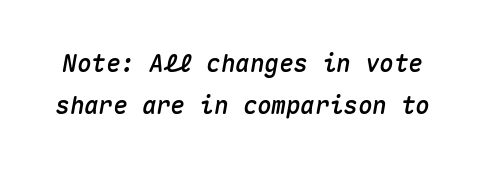
The passage shown has conventional tracking throughout. Only glyphs here, with clear space below each row. You can tell it's italic because the verticals aren't actually vertical.
